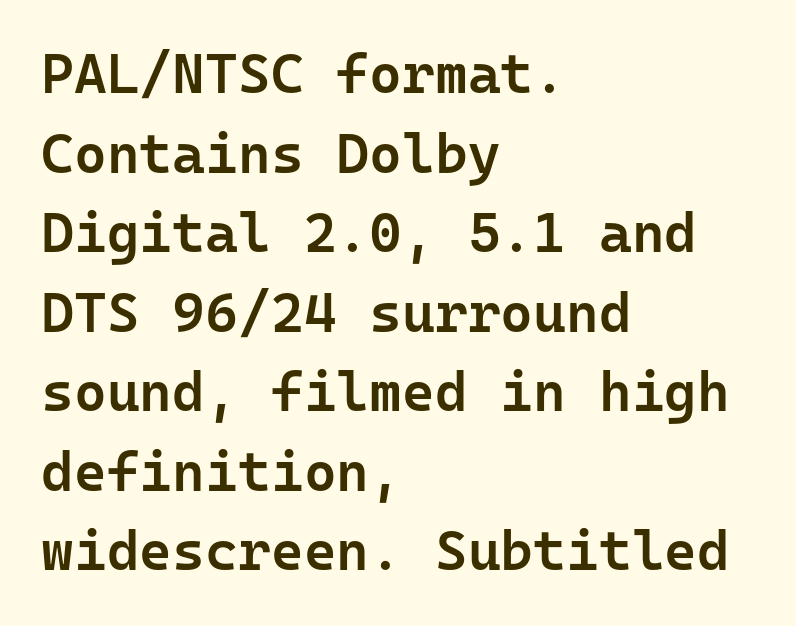
Lines of text with bare space underneath. This is the regular roman posture of the typeface. Normally led — the rows are evenly, conventionally spaced. Each line starts at the same left margin while the right side varies.
